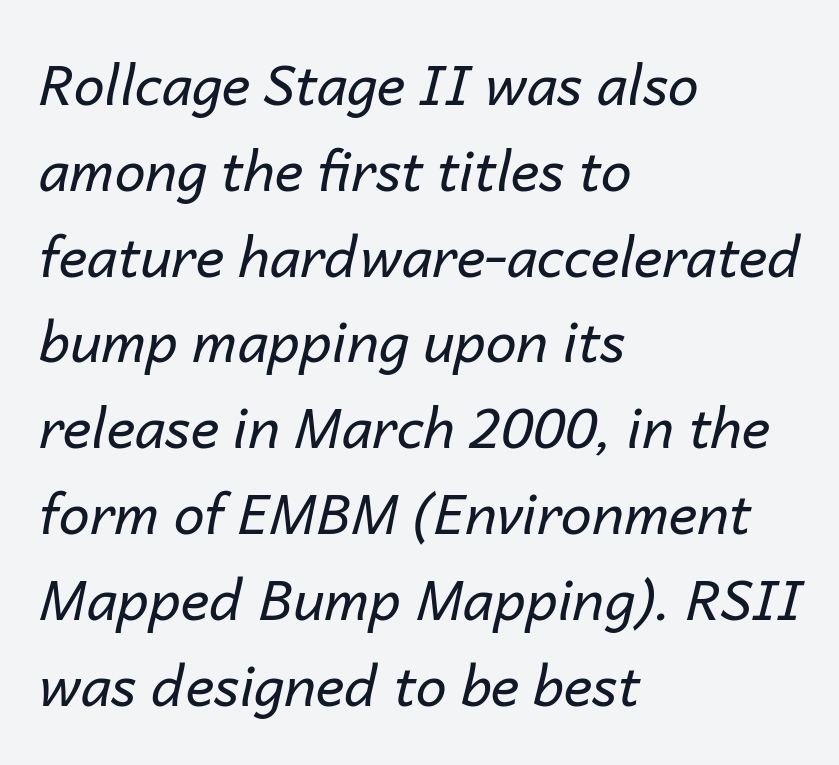
{"italic": "yes", "lean": "right", "slant_degrees": 14, "bold": "no", "weight": "regular", "width": "normal", "stroke_contrast": "low", "x_height": "medium", "monospaced": "no", "underline": "no", "align": "left", "line_spacing": "normal", "line_spacing_ratio": 1.56, "letter_spacing": "normal", "letter_spacing_em": 0.0, "glyph_px": 55}
